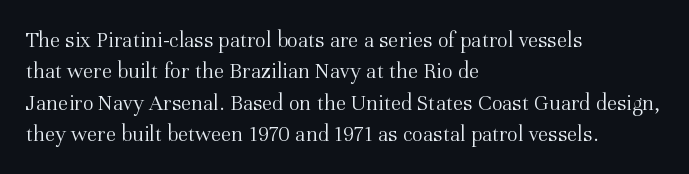
One glance says typical: line gaps are just what's usual. What stands out about the letter spacing? Nothing — it is the standard amount. This reads as an unemphasized weight, regular at the heaviest. The text block is weighted toward the left margin, trailing off unevenly rightward. Descender tails drop into unmarked territory. The specimen reads as upright at a glance.
